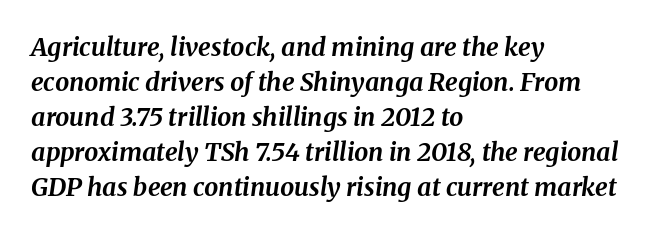
{"italic": "yes", "lean": "right", "slant_degrees": 8, "bold": "yes", "underline": "no", "align": "left", "line_spacing": "normal", "line_spacing_ratio": 1.4, "letter_spacing": "normal", "letter_spacing_em": 0.0, "glyph_px": 25}
